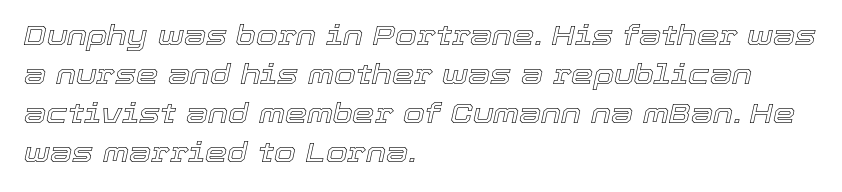
Q: Is the text italic (slanted)? A: Yes, it leans right by about 12 degrees.
Q: Is the text underlined? A: No.
Q: How is the paragraph aligned? A: Left-aligned.
Q: Is the spacing between letters normal or unusually wide? A: Normal.
Q: Is the spacing between lines tight, normal or loose? A: Normal.
Q: Width (condensed, normal, or wide)? A: Normal.
Q: x-height? A: Medium.
Q: Monospaced? A: No.
